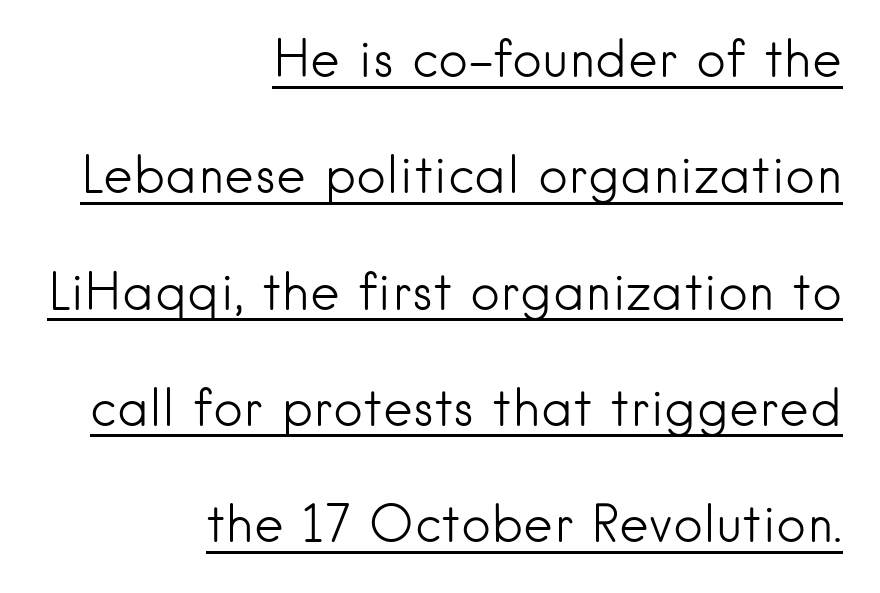
Q: Is the text bold? A: No.
Q: Is the text italic (slanted)? A: No, it is upright.
Q: Is the typeface a serif or a sans-serif typeface? A: Sans-serif.
Q: Is the text underlined? A: Yes.
Q: How is the paragraph aligned? A: Right-aligned.
Q: Is the spacing between letters normal or unusually wide? A: Normal.
Q: Is the spacing between lines tight, normal or loose? A: Loose.
Q: Width (condensed, normal, or wide)? A: Normal.
Q: Stroke contrast? A: Low.
Q: x-height? A: Small.
Q: Monospaced? A: No.
